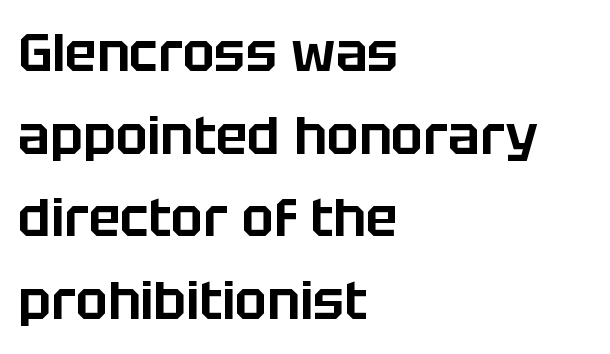
Honestly, there is no underline to notice here at all. The designer went with a sans here, leaving each stem footless. The letters advance in unequal steps, a hallmark of proportional type. A typesetter would call this leading conventional body-copy spacing. It's the straight-up-and-down kind of type. Does extra space separate the letters? No, they use regular spacing.
